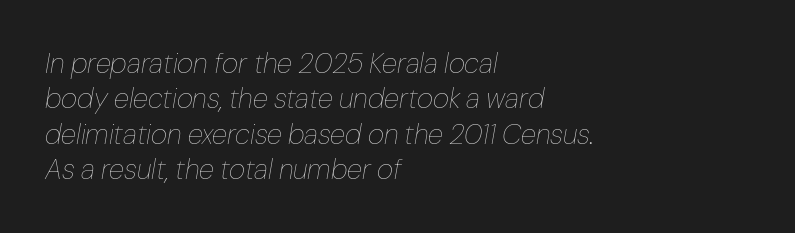
Heaviness? Minimal to ordinary, like unemphasized prose. Which margin do the lines hug? The left one — the right edge is uneven. Vertical spacing — default. These lines are rendered in a variable-pitch font. The horizontal fit of the characters is conventional and even.
